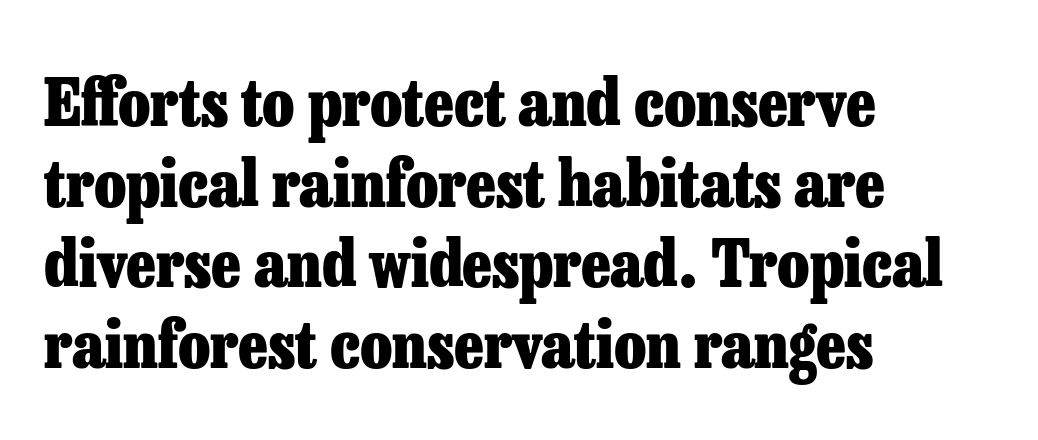
{"serif": "yes", "italic": "no", "bold": "yes", "weight": "heavy", "width": "normal", "stroke_contrast": "low", "x_height": "medium", "monospaced": "no", "underline": "no", "align": "left", "line_spacing_ratio": 1.24, "letter_spacing": "normal", "letter_spacing_em": 0.0, "glyph_px": 65}
